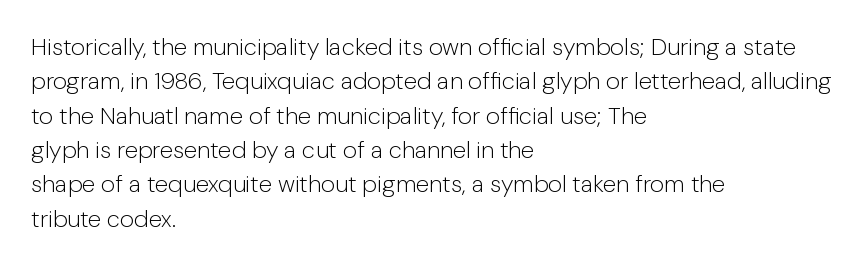
Vertical stems look standard width or narrower in stroke. Default kerning and tracking; the words read as compact shapes. These lines are set flush left with a ragged right edge. The baseline area is clear.
